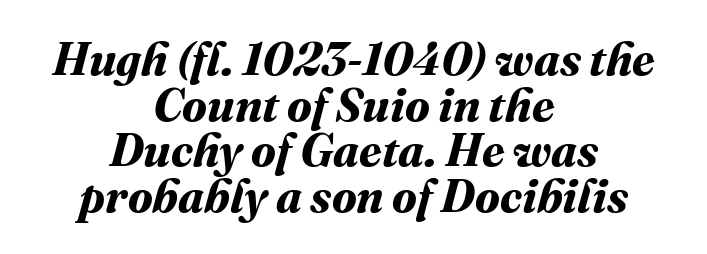
Q: Is the text bold? A: Yes.
Q: Is the text underlined? A: No.
Q: How is the paragraph aligned? A: Centered.
Q: Is the spacing between letters normal or unusually wide? A: Normal.
Q: Is the spacing between lines tight, normal or loose? A: Tight.
Q: Width (condensed, normal, or wide)? A: Normal.
Q: Stroke contrast? A: Medium.
Q: x-height? A: Medium.
Q: Monospaced? A: No.
